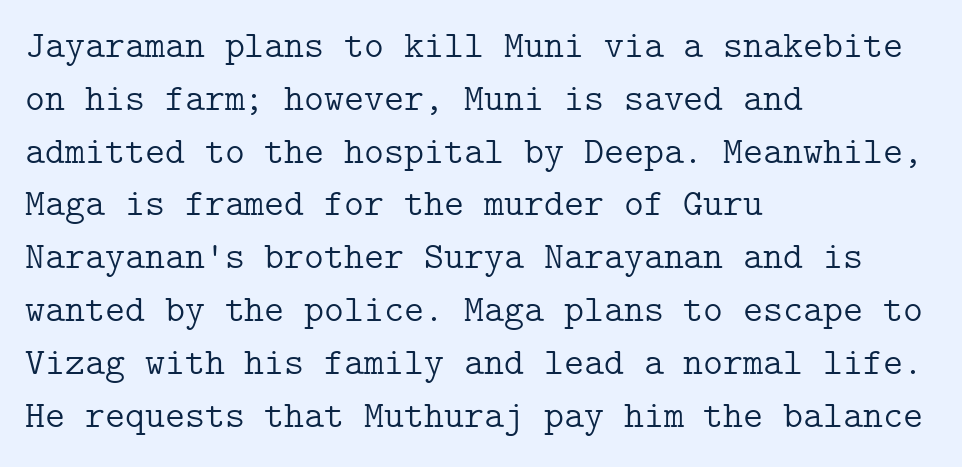
The image shows 38 px light serif type, upright; set left-aligned, normal line spacing (1.39x), normal letter spacing, not underlined; low stroke contrast and a medium x-height.
